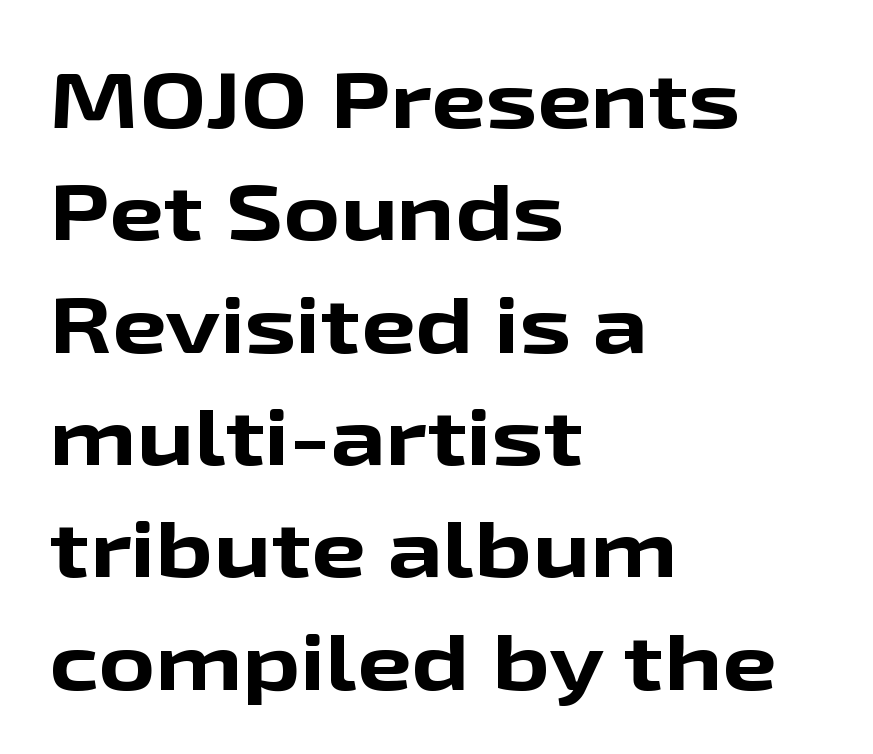
{"serif": "no", "italic": "no", "bold": "yes", "weight": "bold", "width": "wide", "stroke_contrast": "low", "x_height": "medium", "monospaced": "no", "underline": "no", "align": "left", "line_spacing": "normal", "line_spacing_ratio": 1.44, "letter_spacing": "normal", "letter_spacing_em": 0.0, "glyph_px": 78}
